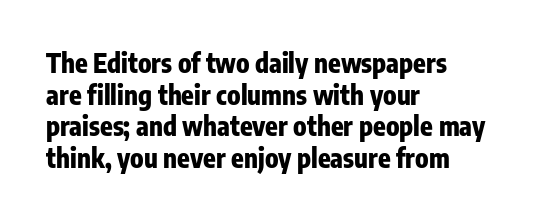
{"italic": "no", "bold": "yes", "underline": "no", "align": "left", "line_spacing_ratio": 1.22, "letter_spacing": "normal", "letter_spacing_em": 0.0, "glyph_px": 26}
